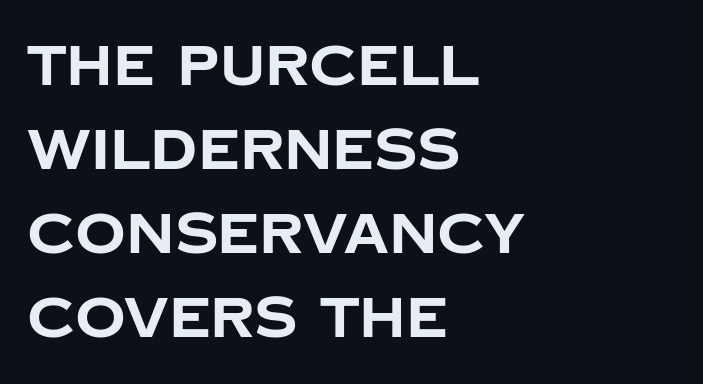
Q: Is the text bold? A: Yes.
Q: Is the text italic (slanted)? A: No, it is upright.
Q: Is the typeface a serif or a sans-serif typeface? A: Sans-serif.
Q: Is the text underlined? A: No.
Q: How is the paragraph aligned? A: Left-aligned.
Q: Is the spacing between letters normal or unusually wide? A: Normal.
Q: Is the spacing between lines tight, normal or loose? A: Normal.
Q: Width (condensed, normal, or wide)? A: Normal.
Q: Stroke contrast? A: Low.
Q: x-height? A: Large.
Q: Monospaced? A: No.
